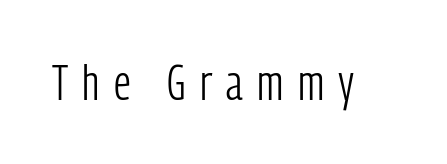
{"serif": "no", "italic": "no", "bold": "no", "weight": "light", "width": "condensed", "stroke_contrast": "low", "x_height": "medium", "monospaced": "no", "underline": "no", "letter_spacing": "wide", "letter_spacing_em": 0.29, "glyph_px": 49}
